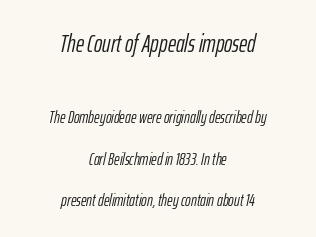
{"italic": "yes", "lean": "right", "slant_degrees": 12, "bold": "no", "underline": "no", "align": "center", "line_spacing": "loose", "line_spacing_ratio": 2.42, "letter_spacing": "normal", "letter_spacing_em": 0.0, "larger_block": "first", "size_ratio": 1.47, "glyph_px": 25}
